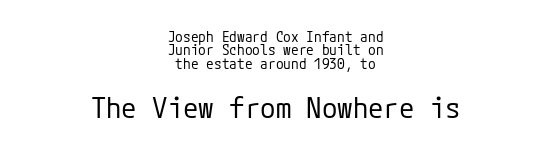
Q: Is the text bold? A: No.
Q: Is the text italic (slanted)? A: No, it is upright.
Q: Is the typeface a serif or a sans-serif typeface? A: Sans-serif.
Q: Is the text underlined? A: No.
Q: How is the paragraph aligned? A: Centered.
Q: Is the spacing between letters normal or unusually wide? A: Normal.
Q: Is the spacing between lines tight, normal or loose? A: Tight.
Q: Which block of text is set in a larger size, the first (top) or the second (bottom)? A: The second (bottom) one.
Q: Width (condensed, normal, or wide)? A: Normal.
Q: Stroke contrast? A: Low.
Q: x-height? A: Medium.
